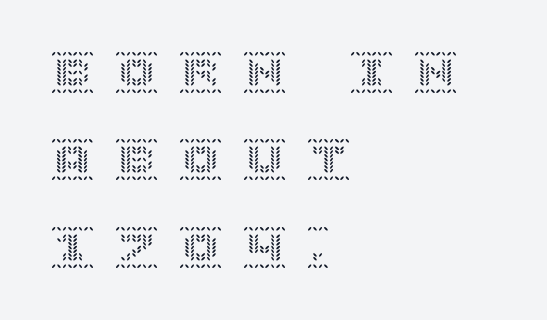
Q: Is the text italic (slanted)? A: No, it is upright.
Q: Is the text underlined? A: No.
Q: How is the paragraph aligned? A: Left-aligned.
Q: Is the spacing between letters normal or unusually wide? A: Unusually wide.
Q: Is the spacing between lines tight, normal or loose? A: Loose.
Q: Width (condensed, normal, or wide)? A: Normal.
Q: x-height? A: Large.
